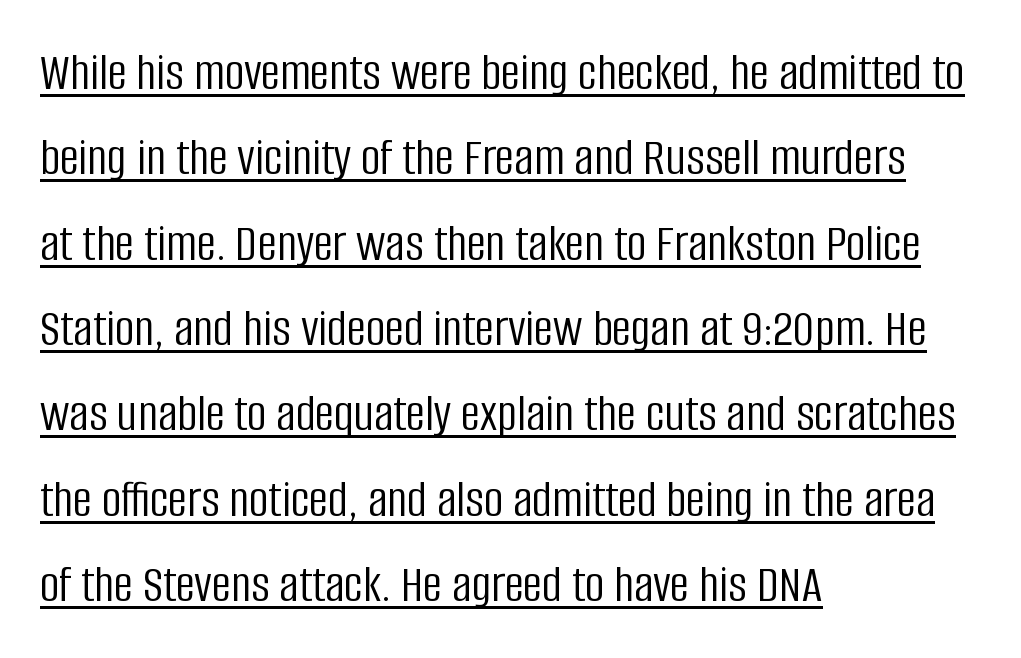
The image shows 54 px light, condensed sans-serif type, upright; set left-aligned, normal line spacing (1.58x), normal letter spacing, underlined; low stroke contrast and a large x-height.
